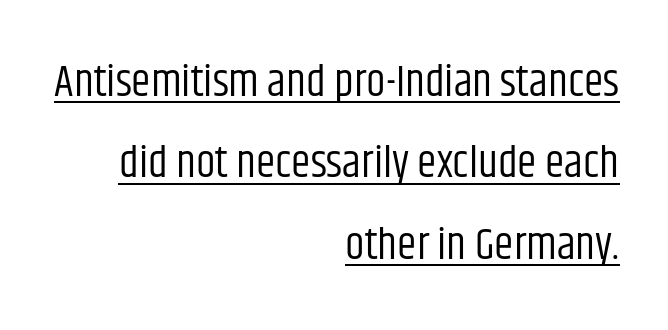
Q: Is the text bold? A: No.
Q: Is the text italic (slanted)? A: No, it is upright.
Q: Is the typeface a serif or a sans-serif typeface? A: Sans-serif.
Q: Is the text underlined? A: Yes.
Q: How is the paragraph aligned? A: Right-aligned.
Q: Is the spacing between letters normal or unusually wide? A: Normal.
Q: Width (condensed, normal, or wide)? A: Condensed.
Q: Stroke contrast? A: Low.
Q: x-height? A: Large.
Q: Monospaced? A: No.
